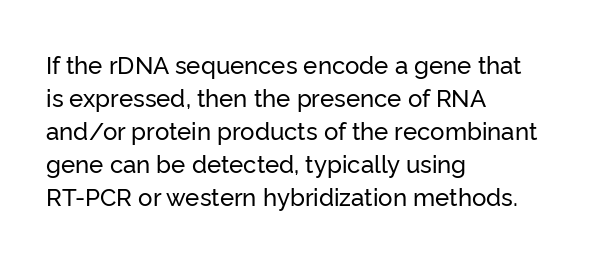
{"italic": "no", "underline": "no", "align": "left", "line_spacing": "normal", "line_spacing_ratio": 1.37, "letter_spacing": "normal", "letter_spacing_em": 0.0, "glyph_px": 24}
